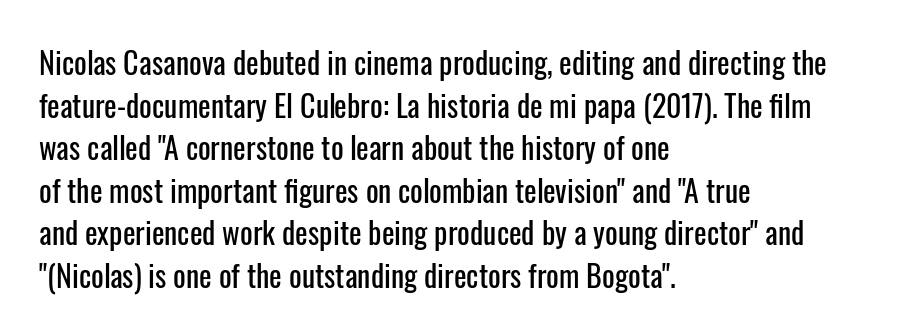
Regarding serifs, this sample does without them. Layout note: lines flush left. Descenders hang freely into open space. The face used here is proportionally spaced, like ordinary book or web type. Does the leading feel generous? No, just average.
